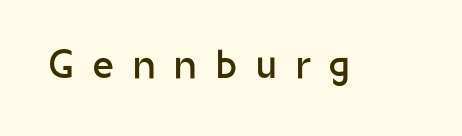
Proportional: the letters do not fall into vertical columns. This sample uses expanded letter spacing, leaving extra air between glyphs. Type style note: lacks serifs. Letters have the restrained weight of plain body copy at most. Bare-footed words on every line.
